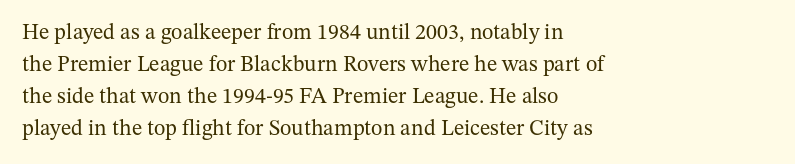
The image shows 22 px text type, upright; set left-aligned, normal line spacing (1.46x), normal letter spacing, not underlined.
